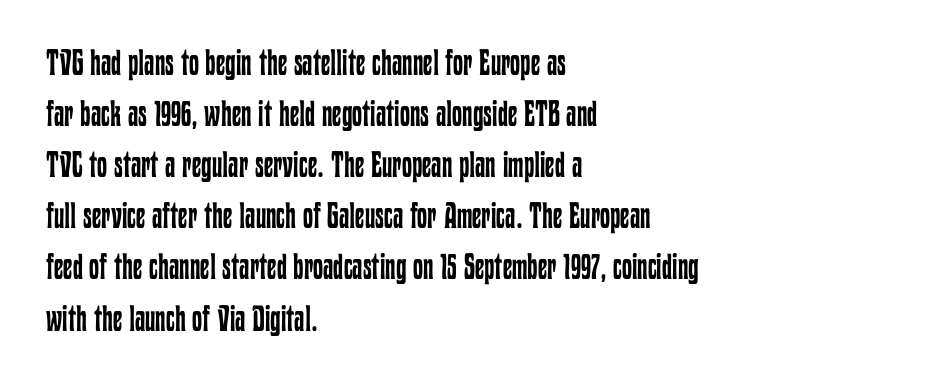
The zone under the glyphs is completely vacant. Summary of vertical rhythm: regular, with standard interline spacing. Every row of glyphs begins at an identical x-position on the left. Stem width sits at or under what a default text font uses.
